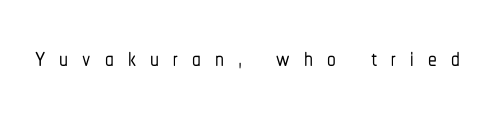
The image shows 35 px condensed sans-serif type, upright; set unusually wide letter spacing (+0.4 em), not underlined; low stroke contrast and a medium x-height.
